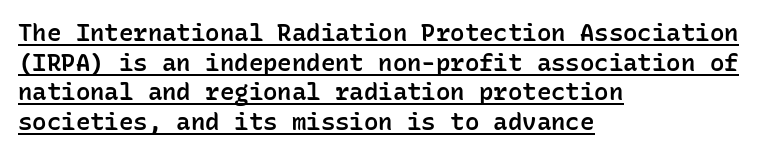
Is the letter spacing exaggerated? No — it looks like the ordinary default. Style check: upright. Bold? Not quite — semibold, heavier than regular but stopping short. The rag falls on the right side of this text block. Beneath each row of characters lies a ruled line.
